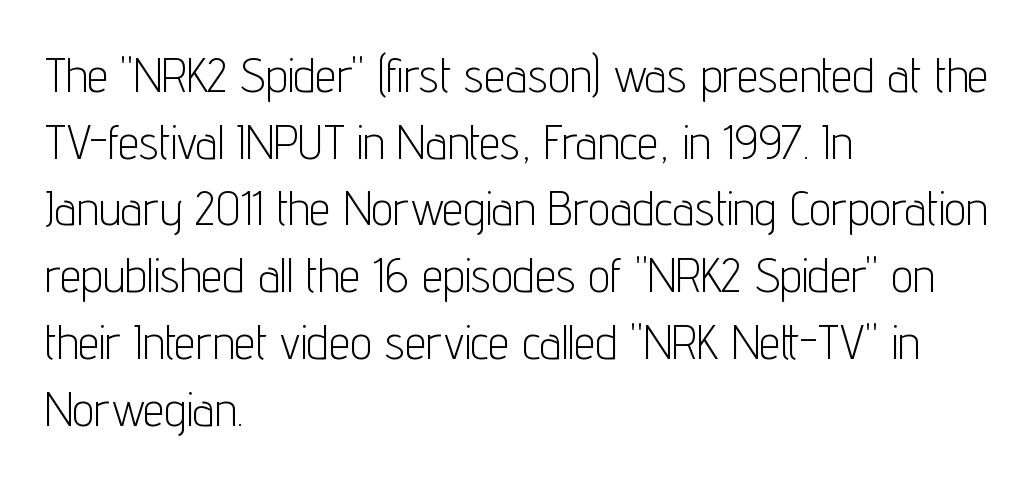
In terms of posture, this sample is upright. The letters advance in unequal steps, a hallmark of proportional type. Are there feet on the stems? There aren't — it's a sans. Regular leading.
